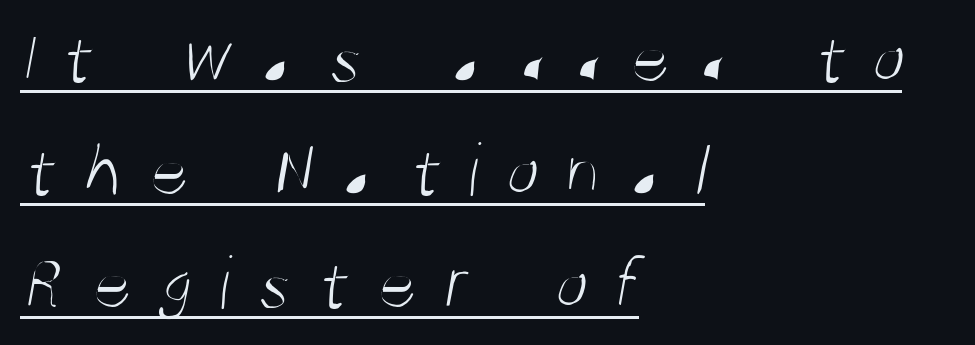
{"serif": "no", "bold": "no", "weight": "light", "width": "condensed", "stroke_contrast": "medium", "x_height": "large", "monospaced": "no", "underline": "yes", "align": "left", "line_spacing": "normal", "line_spacing_ratio": 1.47, "letter_spacing": "wide", "letter_spacing_em": 0.33, "glyph_px": 77}
